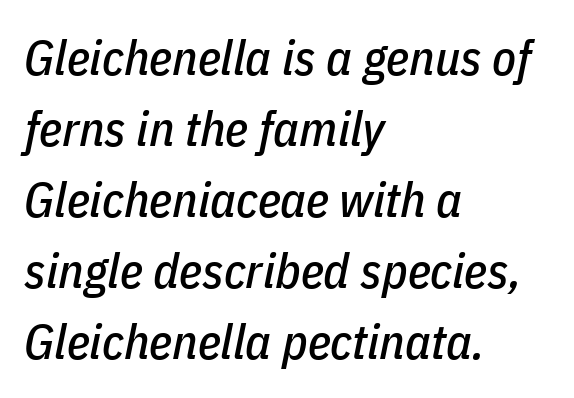
Rule under the text: the space is simply empty. Whoever set this chose a conventional vertical rhythm. Default kerning and tracking; the words read as compact shapes. Slanted lettering throughout. Character widths vary here, with narrow letters taking less room than wide ones. Where is the straight margin? On the left.
